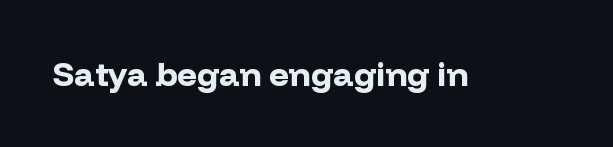
The letters advance in unequal steps, a hallmark of proportional type. The font's upright variant was chosen for this text. Every letter is thick-stroked: bold, no question. Decoration check: the copy has no underline.
